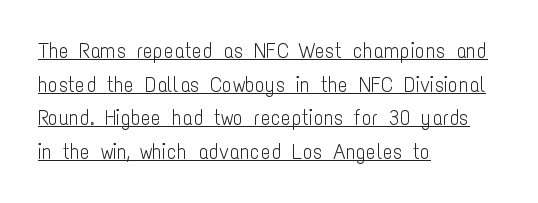
The type is set solid horizontally, with unmodified tracking. The rendering anchors every line to the left-hand side. A continuous stroke trails under the words, as in a hyperlink. Normally led — the rows are evenly, conventionally spaced.
